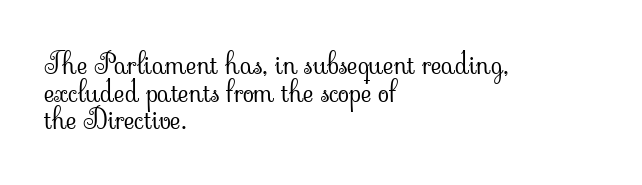
The image shows 29 px light serif type, upright; set left-aligned, tight line spacing (0.95x), normal letter spacing, not underlined; low stroke contrast and a small x-height.
